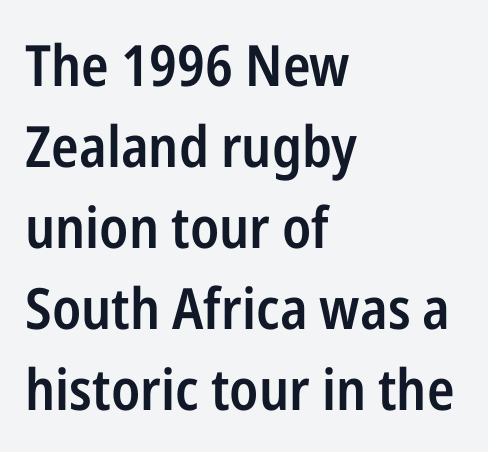
Varying glyph widths throughout — classic text-font behaviour. The strip under each line holds only bare page. The passage shown is semibold, sitting just below true bold. The type family on display is of the sans-serif kind. Visually the block forms a straight wall on the left and a jagged coastline on the right. The face used here is rendered with its standard letterfit.
